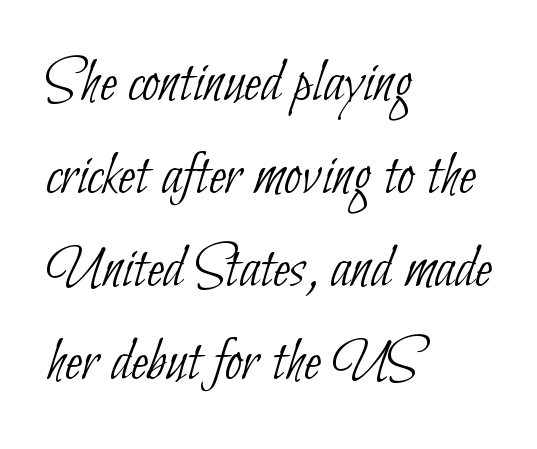
{"serif": "no", "bold": "no", "weight": "thin", "width": "condensed", "stroke_contrast": "low", "x_height": "small", "monospaced": "no", "underline": "no", "align": "left", "line_spacing": "normal", "line_spacing_ratio": 1.5, "letter_spacing": "normal", "letter_spacing_em": 0.0, "glyph_px": 62}
